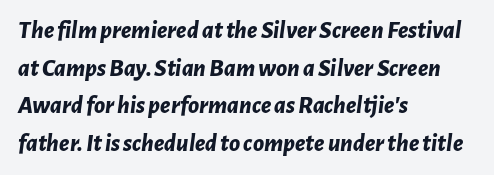
Is the block centered? No — it sits flush against the left margin. Leading matches the norm, producing a regular column. Emphasis-style slanted type is in use. Inter-character spacing is left at the font's built-in metrics.
